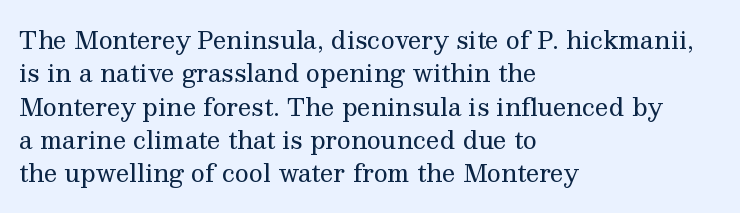
The image shows 24 px text type, upright; set left-aligned, normal line spacing (1.39x), normal letter spacing, not underlined.
